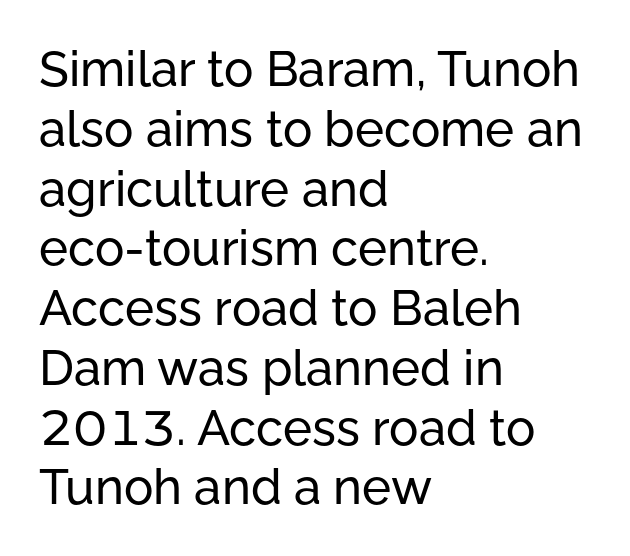
Q: Is the text italic (slanted)? A: No, it is upright.
Q: Is the typeface a serif or a sans-serif typeface? A: Sans-serif.
Q: Is the text underlined? A: No.
Q: How is the paragraph aligned? A: Left-aligned.
Q: Is the spacing between letters normal or unusually wide? A: Normal.
Q: Width (condensed, normal, or wide)? A: Normal.
Q: Stroke contrast? A: Low.
Q: x-height? A: Medium.
Q: Monospaced? A: No.
